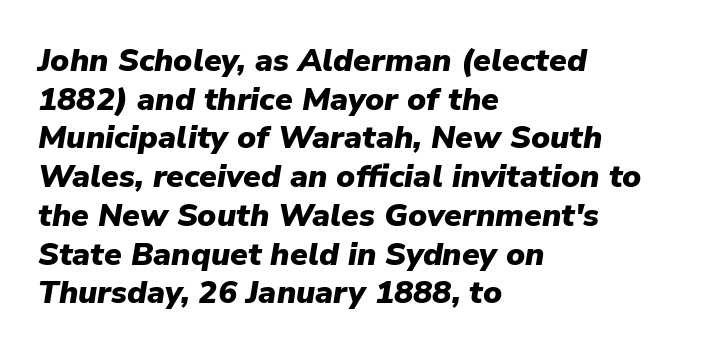
{"italic": "yes", "lean": "right", "slant_degrees": 9, "bold": "yes", "weight": "heavy", "width": "normal", "stroke_contrast": "low", "x_height": "medium", "monospaced": "no", "underline": "no", "align": "left", "line_spacing_ratio": 1.21, "letter_spacing": "normal", "letter_spacing_em": 0.0, "glyph_px": 32}
